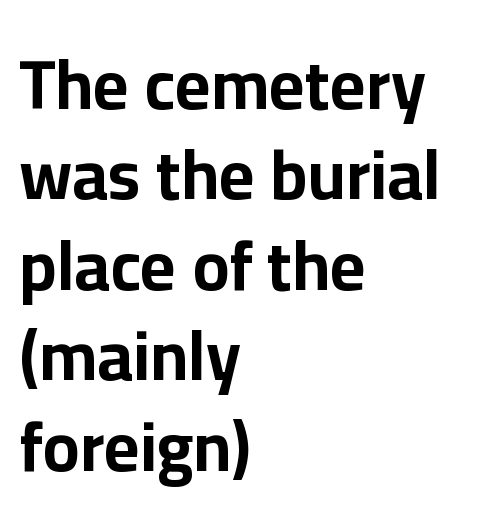
The rendering anchors every line to the left-hand side. The typeface chosen for these lines omits serifs. What stands out about the letter spacing? Nothing — it is the standard amount. Every character sits straight up, as roman type does. Each new line begins a customary step beneath the previous one.
